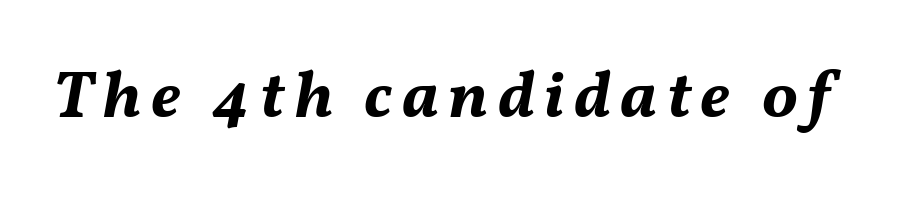
Q: Is the text bold? A: Yes.
Q: Is the text italic (slanted)? A: Yes, it leans right by about 11 degrees.
Q: Is the text underlined? A: No.
Q: Width (condensed, normal, or wide)? A: Normal.
Q: Stroke contrast? A: Medium.
Q: x-height? A: Medium.
Q: Monospaced? A: No.
